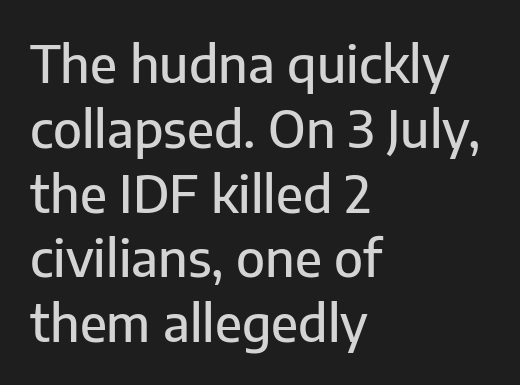
{"serif": "no", "italic": "no", "width": "normal", "stroke_contrast": "low", "x_height": "medium", "monospaced": "no", "underline": "no", "align": "left", "line_spacing": "normal", "line_spacing_ratio": 1.27, "letter_spacing": "normal", "letter_spacing_em": 0.0, "glyph_px": 51}
